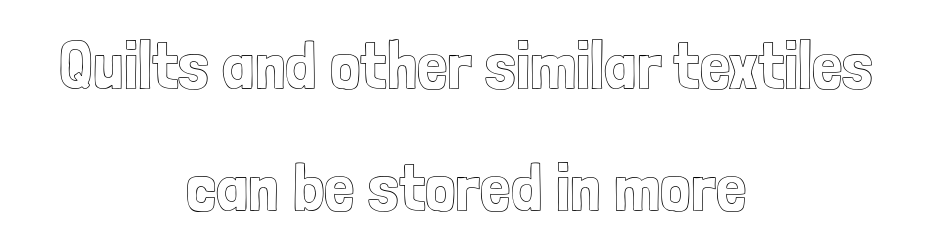
Unmarked baselines from the first word to the last. Nope, not italic — everything's standing straight. Each letter keeps its own natural width here, so spacing adapts to shape. Each word holds together tightly as a unit, with standard inter-letter gaps. In CSS terms this would be text-align: center.
